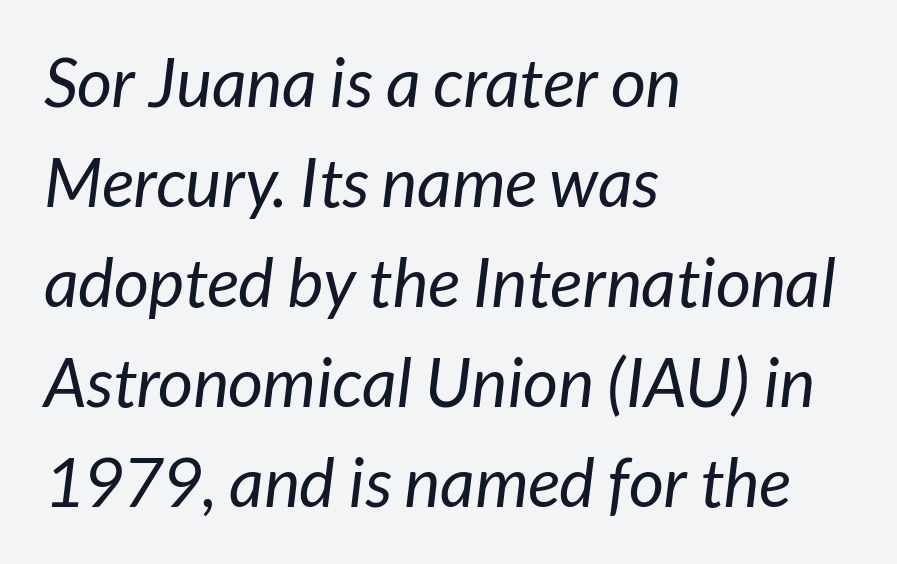
The image shows 68 px regular-weight sans-serif type; set left-aligned, normal line spacing (1.47x), normal letter spacing, not underlined; low stroke contrast and a medium x-height.
